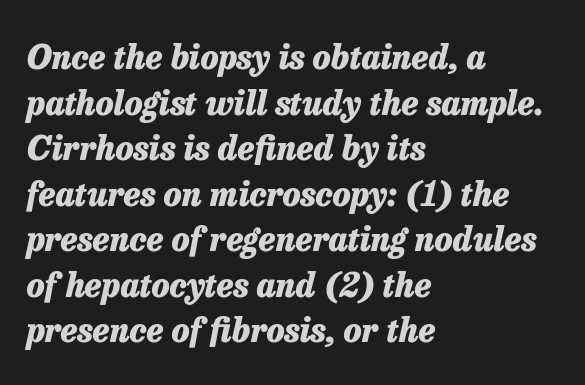
Every row of glyphs begins at an identical x-position on the left. Italic? Definitely — the glyphs are oblique. The passage shown is typed in a proportional face where columns would drift. Quick note: interline space is typical. Unmarked baselines from the first word to the last.
